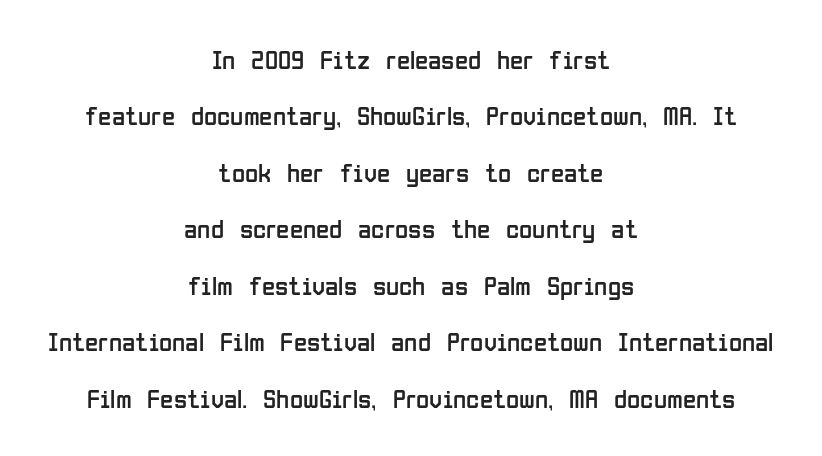
{"italic": "no", "bold": "no", "underline": "no", "align": "center", "line_spacing": "loose", "line_spacing_ratio": 2.09, "letter_spacing": "normal", "letter_spacing_em": 0.0, "glyph_px": 27}
